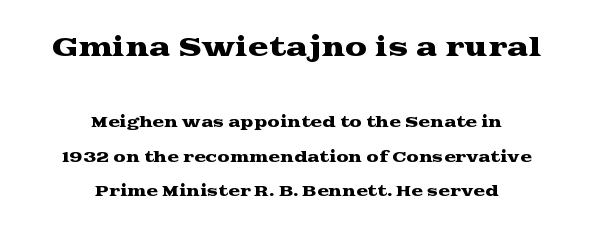
Every stem runs plumb, perpendicular to the baseline. Is the letter spacing exaggerated? No — it looks like the ordinary default. Compare the two chunks: the upper has the greater cap height. This block would shrink considerably if given ordinary leading; it's expanded now.
